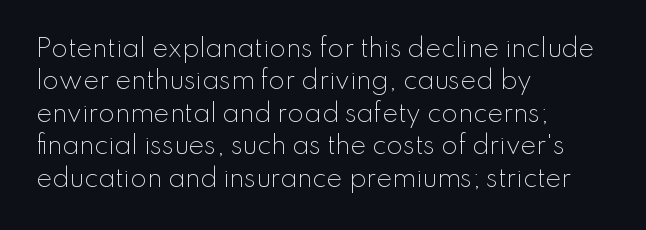
The image shows 24 px text type, upright; set left-aligned, normal line spacing (1.35x), normal letter spacing, not underlined.
